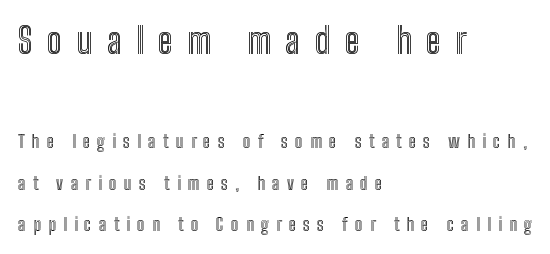
Q: Is the text italic (slanted)? A: No, it is upright.
Q: Is the text underlined? A: No.
Q: How is the paragraph aligned? A: Left-aligned.
Q: Is the spacing between letters normal or unusually wide? A: Unusually wide.
Q: Is the spacing between lines tight, normal or loose? A: Loose.
Q: Which block of text is set in a larger size, the first (top) or the second (bottom)? A: The first (top) one.
Q: Width (condensed, normal, or wide)? A: Condensed.
Q: x-height? A: Medium.
Q: Monospaced? A: No.
